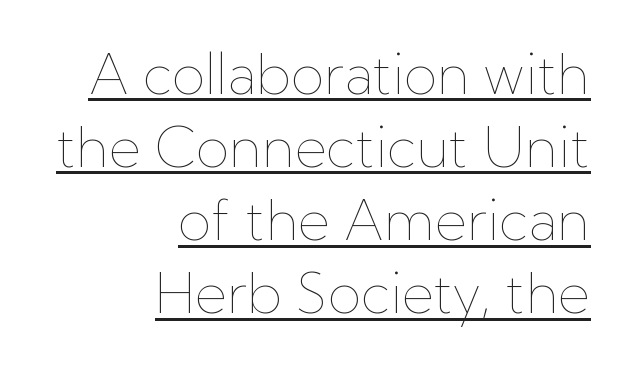
Q: Is the text bold? A: No.
Q: Is the text italic (slanted)? A: No, it is upright.
Q: Is the text underlined? A: Yes.
Q: How is the paragraph aligned? A: Right-aligned.
Q: Is the spacing between letters normal or unusually wide? A: Normal.
Q: Is the spacing between lines tight, normal or loose? A: Normal.
Q: Width (condensed, normal, or wide)? A: Normal.
Q: Stroke contrast? A: Low.
Q: x-height? A: Medium.
Q: Monospaced? A: No.
